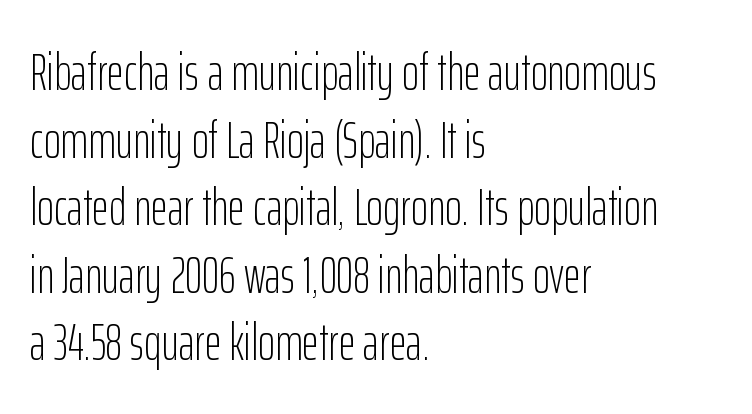
{"serif": "no", "italic": "no", "bold": "no", "weight": "light", "width": "condensed", "stroke_contrast": "low", "x_height": "medium", "monospaced": "no", "underline": "no", "align": "left", "line_spacing": "normal", "line_spacing_ratio": 1.3, "letter_spacing": "normal", "letter_spacing_em": 0.0, "glyph_px": 52}
